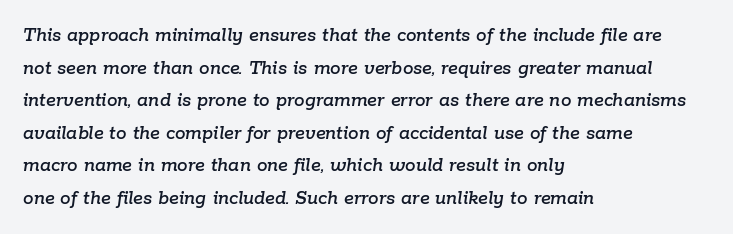
{"italic": "yes", "lean": "right", "slant_degrees": 9, "underline": "no", "align": "left", "line_spacing": "normal", "line_spacing_ratio": 1.55, "letter_spacing": "normal", "letter_spacing_em": 0.0, "glyph_px": 21}
